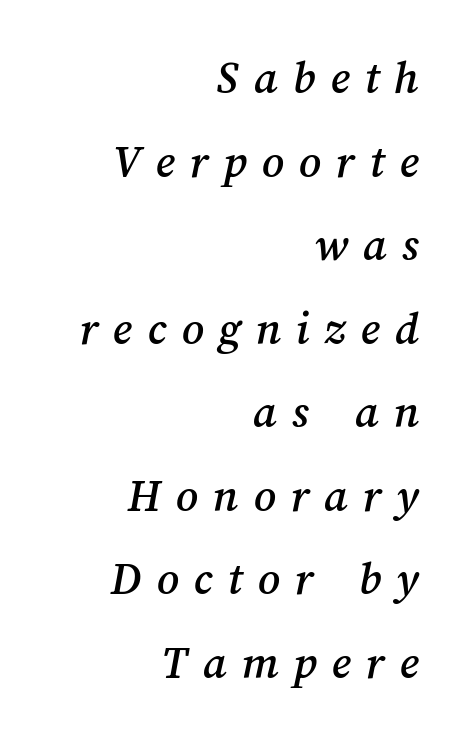
The image shows 48 px text type; set right-aligned, line spacing 1.74x, unusually wide letter spacing (+0.31 em), not underlined; medium stroke contrast and a medium x-height.
